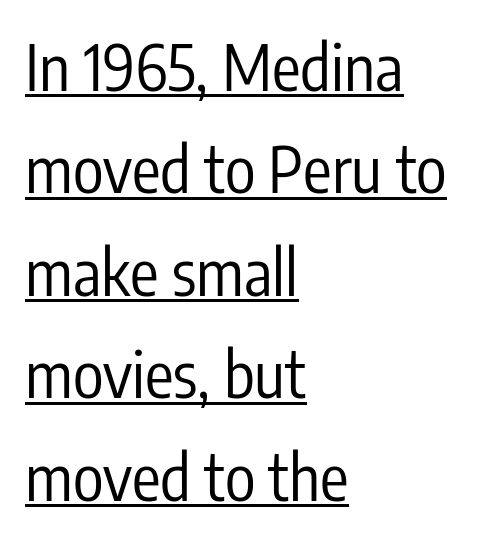
{"serif": "no", "italic": "no", "bold": "no", "weight": "regular", "width": "condensed", "stroke_contrast": "low", "x_height": "medium", "monospaced": "no", "underline": "yes", "align": "left", "line_spacing": "normal", "line_spacing_ratio": 1.6, "letter_spacing": "normal", "letter_spacing_em": 0.0, "glyph_px": 64}
